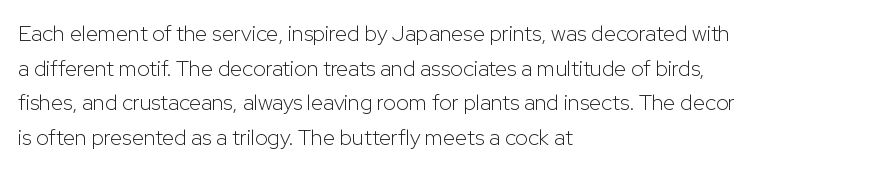
Which margin do the lines hug? The left one — the right edge is uneven. This is roman type, the default non-slanted kind. Summary of vertical rhythm: regular, with standard interline spacing. These glyphs show unthickened strokes, regular width or finer. The rendering keeps characters at their native spacing. The gap between lines stays unmarked.
